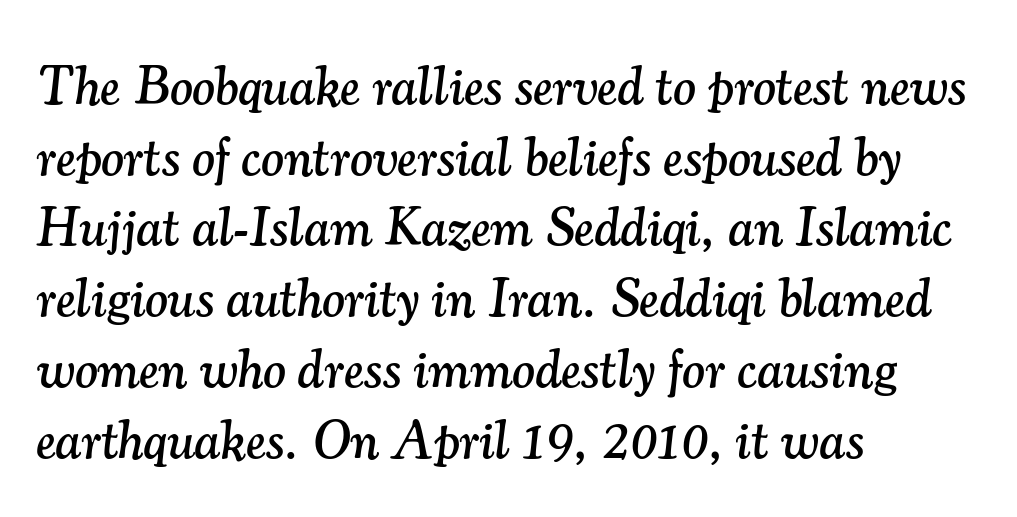
The lettering tilts uniformly, giving the passage an italic look. The passage shown is not underscored anywhere. Each new line begins a customary step beneath the previous one. These lines keep a tight, regular rhythm from letter to letter. A student would call this left alignment; a typographer would say flush left, rag right.
